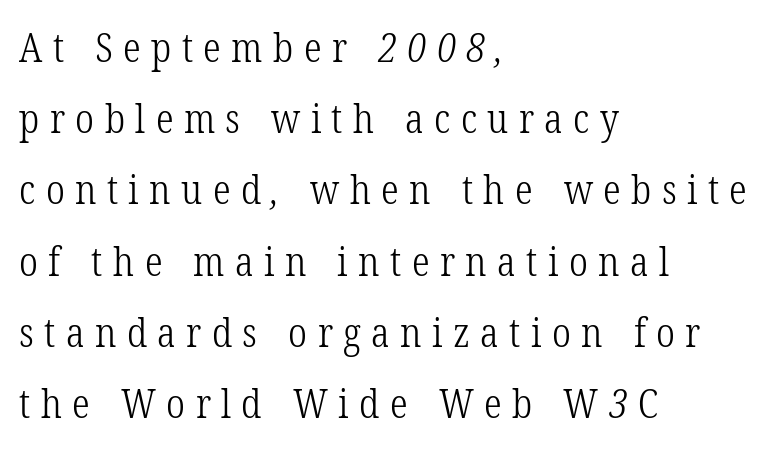
Q: Is the text bold? A: No.
Q: Is the typeface a serif or a sans-serif typeface? A: Serif.
Q: Is the text underlined? A: No.
Q: How is the paragraph aligned? A: Left-aligned.
Q: Is the spacing between letters normal or unusually wide? A: Unusually wide.
Q: Width (condensed, normal, or wide)? A: Condensed.
Q: Stroke contrast? A: Low.
Q: x-height? A: Medium.
Q: Monospaced? A: No.
